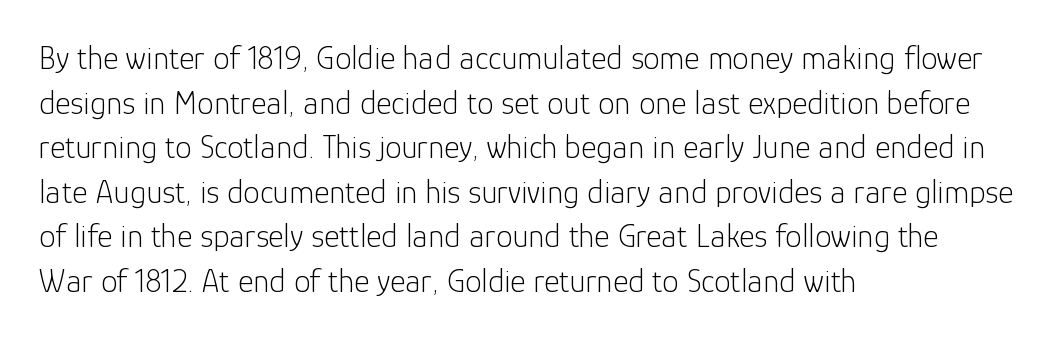
Q: Is the text bold? A: No.
Q: Is the text italic (slanted)? A: No, it is upright.
Q: Is the typeface a serif or a sans-serif typeface? A: Sans-serif.
Q: Is the text underlined? A: No.
Q: How is the paragraph aligned? A: Left-aligned.
Q: Is the spacing between letters normal or unusually wide? A: Normal.
Q: Is the spacing between lines tight, normal or loose? A: Normal.
Q: Width (condensed, normal, or wide)? A: Normal.
Q: Stroke contrast? A: Low.
Q: x-height? A: Medium.
Q: Monospaced? A: No.
